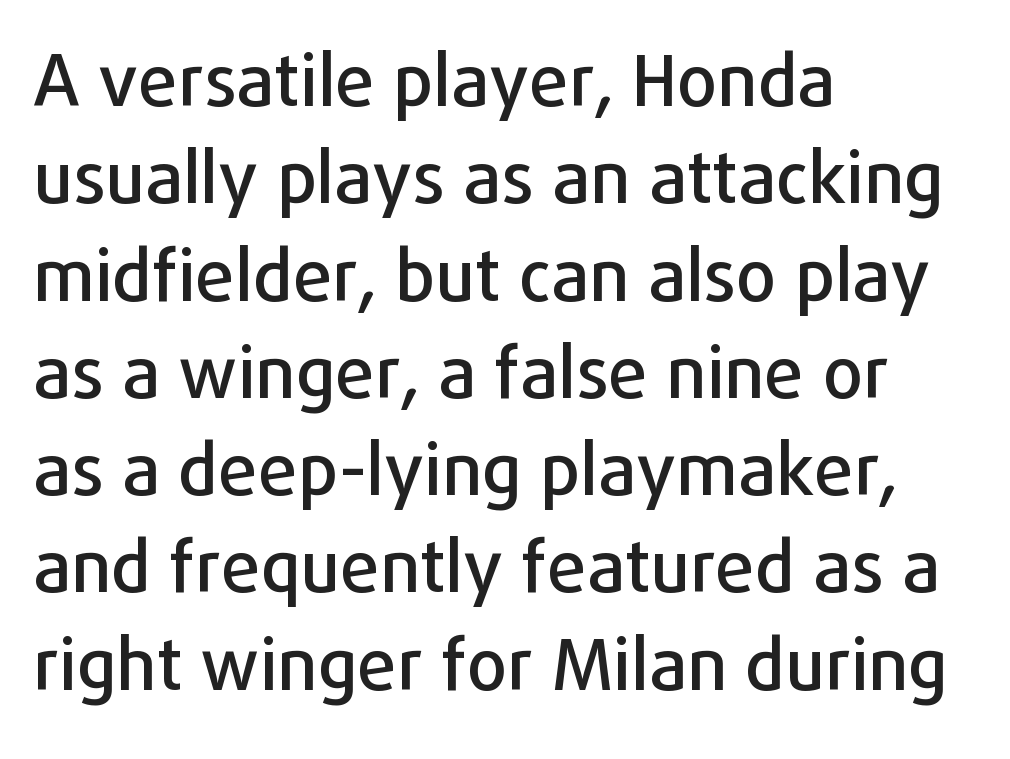
Q: Is the text italic (slanted)? A: No, it is upright.
Q: Is the typeface a serif or a sans-serif typeface? A: Sans-serif.
Q: Is the text underlined? A: No.
Q: How is the paragraph aligned? A: Left-aligned.
Q: Is the spacing between letters normal or unusually wide? A: Normal.
Q: Is the spacing between lines tight, normal or loose? A: Normal.
Q: Width (condensed, normal, or wide)? A: Normal.
Q: Stroke contrast? A: Low.
Q: x-height? A: Medium.
Q: Monospaced? A: No.
